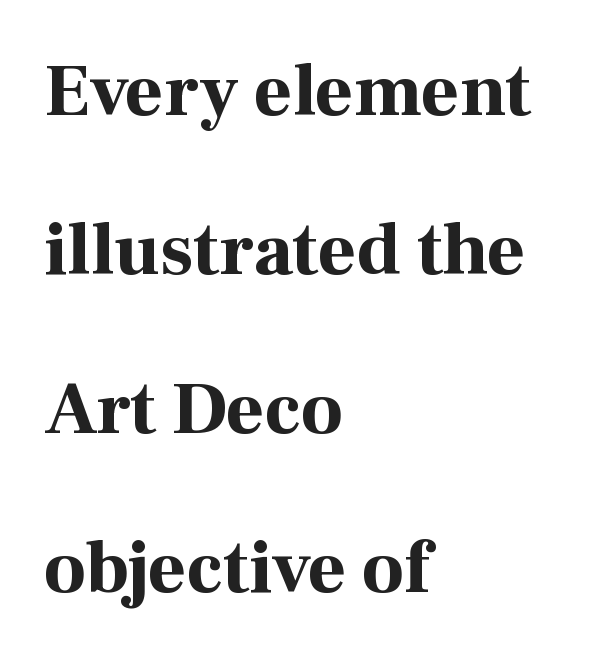
Q: Is the text bold? A: Yes.
Q: Is the text italic (slanted)? A: No, it is upright.
Q: Is the typeface a serif or a sans-serif typeface? A: Serif.
Q: Is the text underlined? A: No.
Q: How is the paragraph aligned? A: Left-aligned.
Q: Is the spacing between letters normal or unusually wide? A: Normal.
Q: Is the spacing between lines tight, normal or loose? A: Loose.
Q: Width (condensed, normal, or wide)? A: Normal.
Q: Stroke contrast? A: High.
Q: x-height? A: Medium.
Q: Monospaced? A: No.
